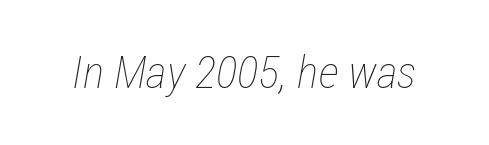
The image shows 45 px thin, condensed type, italic (leaning right); set normal letter spacing, not underlined; low stroke contrast and a medium x-height.
